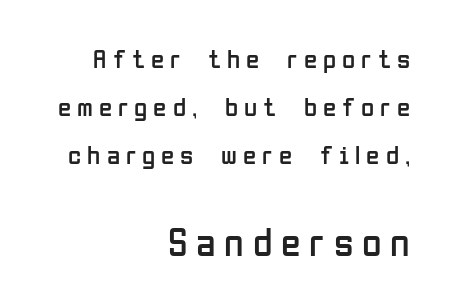
{"serif": "no", "italic": "no", "bold": "no", "weight": "regular", "width": "condensed", "stroke_contrast": "low", "x_height": "medium", "monospaced": "no", "underline": "no", "align": "right", "line_spacing_ratio": 1.77, "letter_spacing": "wide", "letter_spacing_em": 0.22, "larger_block": "second", "size_ratio": 1.48, "glyph_px": 40}
